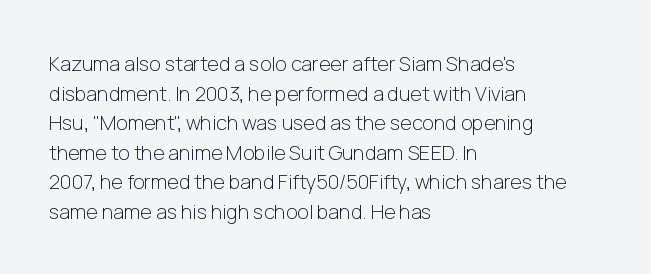
Q: Is the text bold? A: No.
Q: Is the text italic (slanted)? A: No, it is upright.
Q: Is the text underlined? A: No.
Q: How is the paragraph aligned? A: Left-aligned.
Q: Is the spacing between letters normal or unusually wide? A: Normal.
Q: Is the spacing between lines tight, normal or loose? A: Normal.
